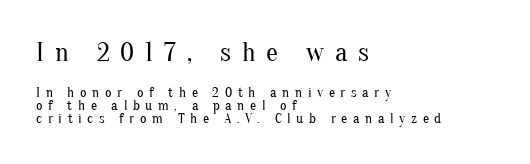
Q: Is the text bold? A: No.
Q: Is the text italic (slanted)? A: No, it is upright.
Q: Is the text underlined? A: No.
Q: How is the paragraph aligned? A: Left-aligned.
Q: Is the spacing between letters normal or unusually wide? A: Unusually wide.
Q: Is the spacing between lines tight, normal or loose? A: Tight.
Q: Which block of text is set in a larger size, the first (top) or the second (bottom)? A: The first (top) one.
